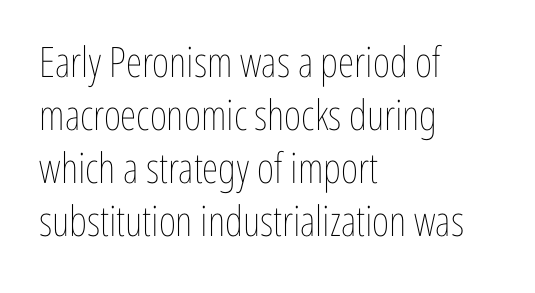
Caption: face not bold, strokes unweighted. Notice how the passage keeps a crisp vertical edge on the left only. Character widths vary here, with narrow letters taking less room than wide ones. The gaps between neighbouring characters are ordinary and unremarkable. Has an underline been added? It has not. Summary of vertical rhythm: regular, with standard interline spacing.
